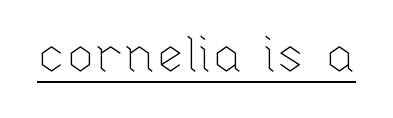
Q: Is the text bold? A: No.
Q: Is the text italic (slanted)? A: No, it is upright.
Q: Is the text underlined? A: Yes.
Q: Is the spacing between letters normal or unusually wide? A: Normal.
Q: Width (condensed, normal, or wide)? A: Normal.
Q: Stroke contrast? A: Low.
Q: x-height? A: Medium.
Q: Monospaced? A: No.
